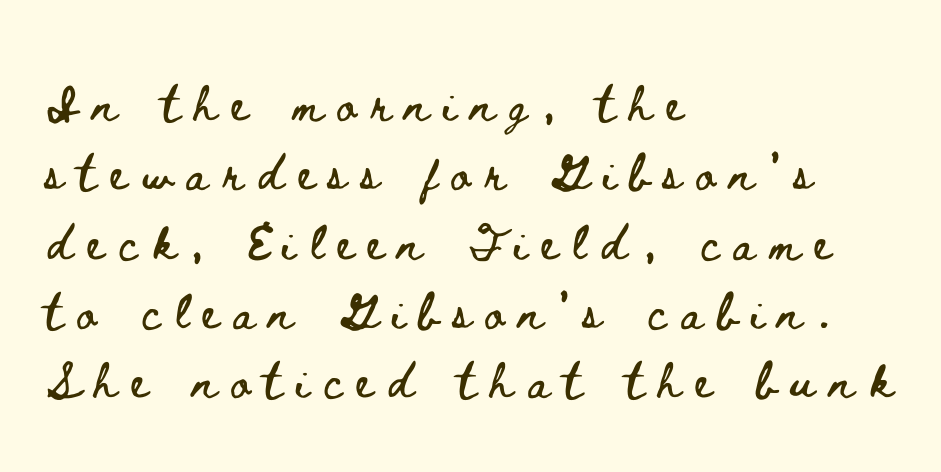
Q: Is the text italic (slanted)? A: Yes.
Q: Is the text underlined? A: No.
Q: How is the paragraph aligned? A: Left-aligned.
Q: Is the spacing between letters normal or unusually wide? A: Unusually wide.
Q: Is the spacing between lines tight, normal or loose? A: Normal.
Q: Width (condensed, normal, or wide)? A: Wide.
Q: Stroke contrast? A: Low.
Q: x-height? A: Small.
Q: Monospaced? A: No.
